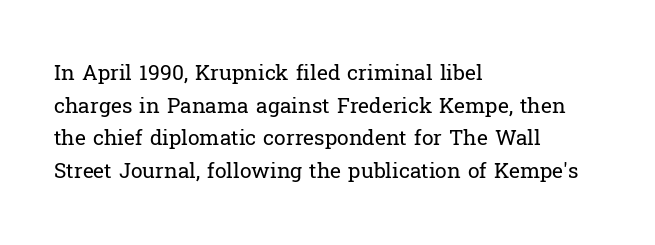
Q: Is the text bold? A: No.
Q: Is the text italic (slanted)? A: No, it is upright.
Q: Is the text underlined? A: No.
Q: How is the paragraph aligned? A: Left-aligned.
Q: Is the spacing between letters normal or unusually wide? A: Normal.
Q: Is the spacing between lines tight, normal or loose? A: Normal.
